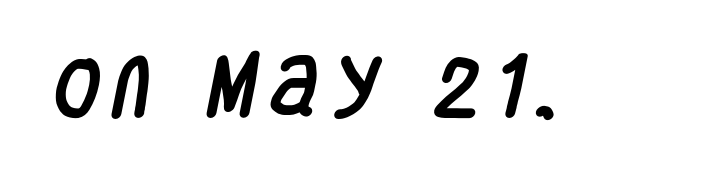
{"serif": "no", "width": "condensed", "stroke_contrast": "low", "x_height": "large", "monospaced": "no", "underline": "no", "letter_spacing": "wide", "letter_spacing_em": 0.21, "glyph_px": 66}
